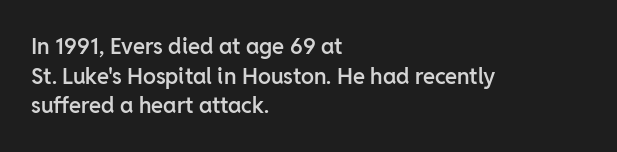
Q: Is the text bold? A: Semi-bold.
Q: Is the text italic (slanted)? A: No, it is upright.
Q: Is the text underlined? A: No.
Q: How is the paragraph aligned? A: Left-aligned.
Q: Is the spacing between letters normal or unusually wide? A: Normal.
Q: Is the spacing between lines tight, normal or loose? A: Normal.
